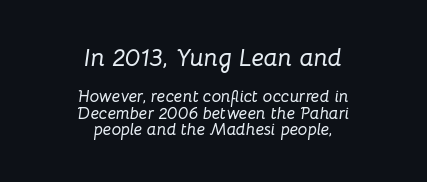
The passage shown leans; its letterforms are oblique. The space between consecutive lines is stingy. The tracking reads as untouched default to a designer's eye. Beneath every word, the page is bare. This rendering uses center alignment, leaving both contours irregular but symmetric.
